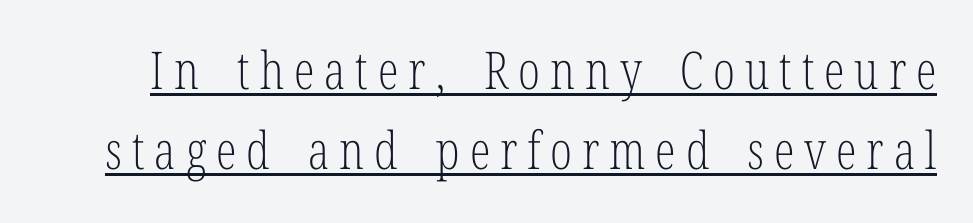
{"serif": "yes", "italic": "no", "bold": "no", "weight": "light", "width": "condensed", "stroke_contrast": "low", "x_height": "medium", "monospaced": "no", "underline": "yes", "line_spacing": "normal", "line_spacing_ratio": 1.54, "glyph_px": 52}
